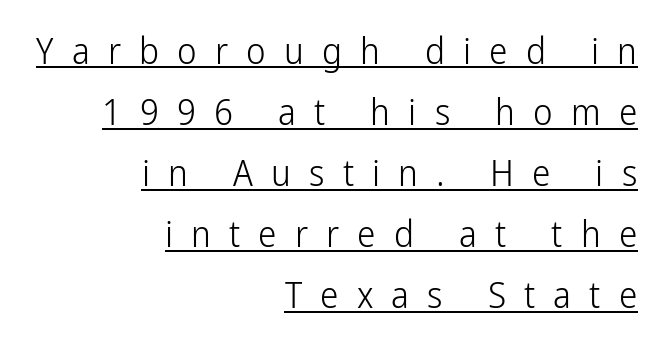
{"serif": "no", "italic": "no", "bold": "no", "weight": "light", "width": "condensed", "stroke_contrast": "low", "x_height": "medium", "monospaced": "no", "underline": "yes", "align": "right", "line_spacing": "normal", "line_spacing_ratio": 1.65, "letter_spacing": "wide", "letter_spacing_em": 0.49, "glyph_px": 37}
